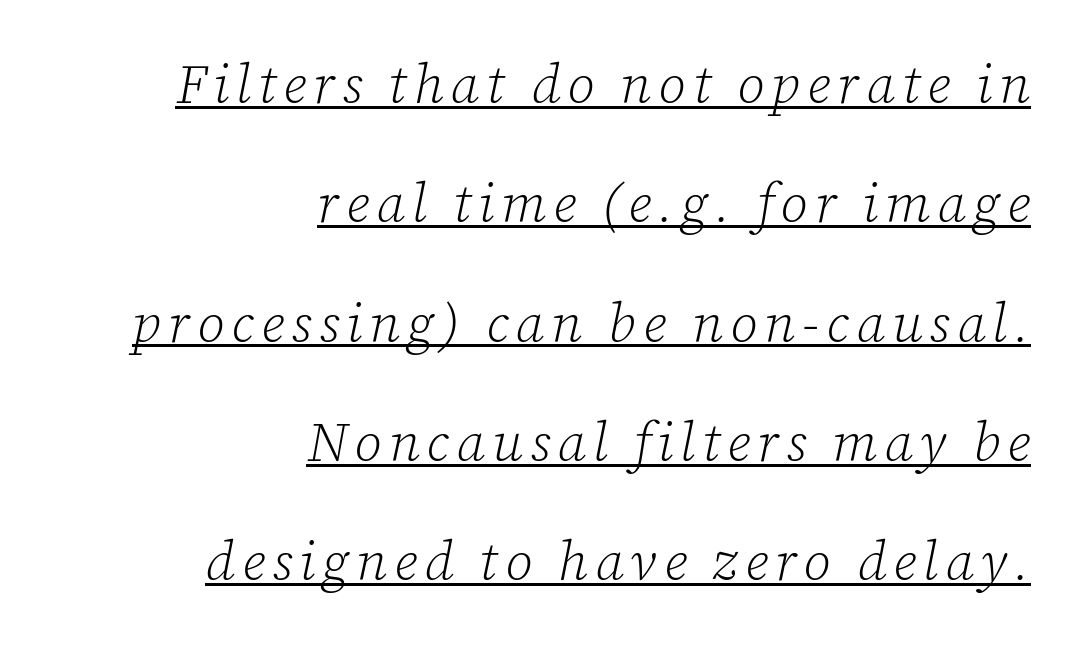
The image shows 54 px light serif type, italic (leaning right); set right-aligned, loose line spacing (2.21x), underlined; low stroke contrast and a medium x-height.
